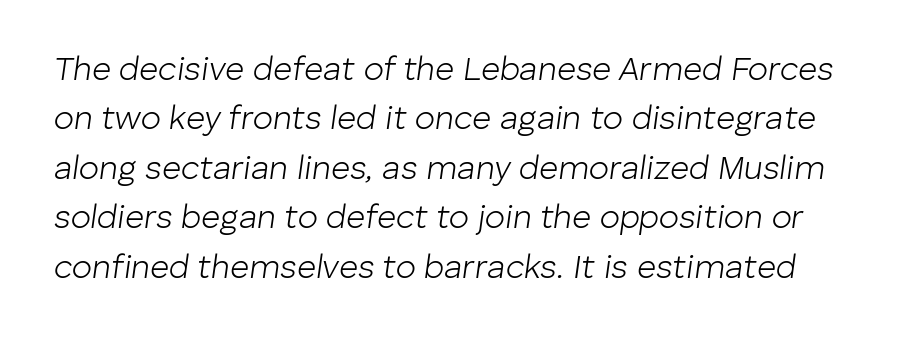
The image shows 33 px light type, italic (leaning right); set normal line spacing (1.5x), normal letter spacing, not underlined; low stroke contrast and a medium x-height.
